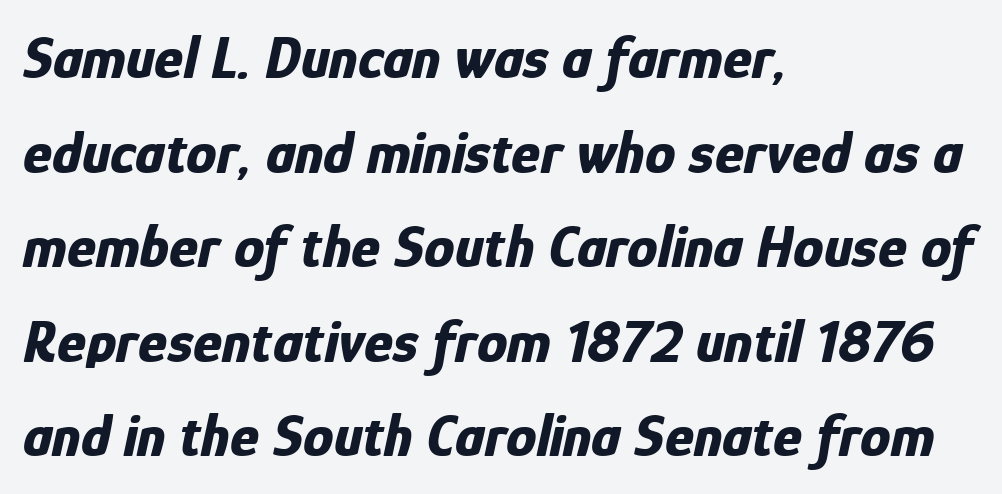
Q: Is the text bold? A: Yes.
Q: Is the text italic (slanted)? A: Yes, it leans right by about 12 degrees.
Q: Is the text underlined? A: No.
Q: How is the paragraph aligned? A: Left-aligned.
Q: Is the spacing between letters normal or unusually wide? A: Normal.
Q: Is the spacing between lines tight, normal or loose? A: Normal.
Q: Width (condensed, normal, or wide)? A: Condensed.
Q: Stroke contrast? A: Low.
Q: x-height? A: Medium.
Q: Monospaced? A: No.
